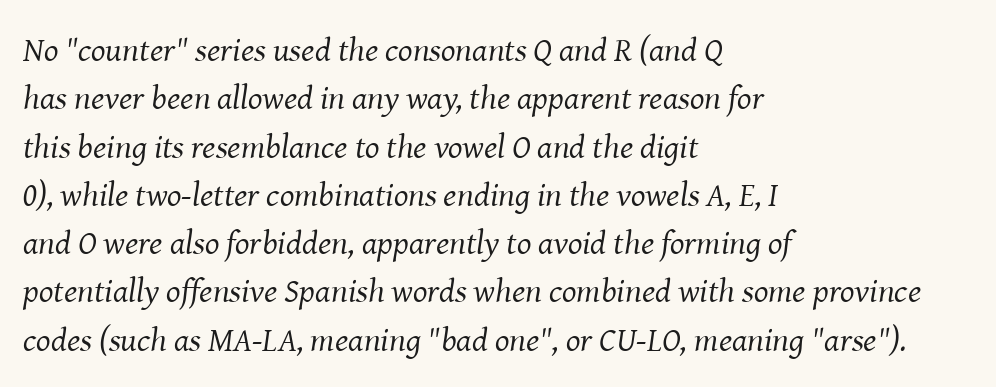
Q: Is the text bold? A: No.
Q: Is the text italic (slanted)? A: Yes, it leans right by about 8 degrees.
Q: Is the typeface a serif or a sans-serif typeface? A: Serif.
Q: Is the text underlined? A: No.
Q: How is the paragraph aligned? A: Left-aligned.
Q: Is the spacing between letters normal or unusually wide? A: Normal.
Q: Is the spacing between lines tight, normal or loose? A: Normal.
Q: Width (condensed, normal, or wide)? A: Normal.
Q: Stroke contrast? A: Medium.
Q: x-height? A: Medium.
Q: Monospaced? A: No.
